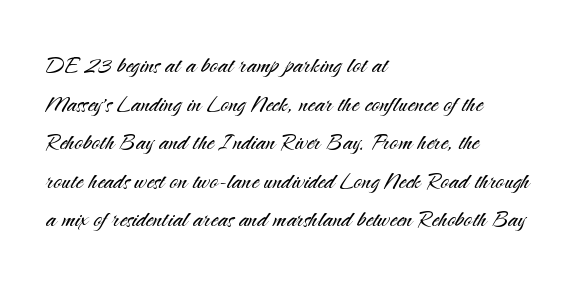
{"serif": "no", "bold": "no", "weight": "light", "width": "normal", "stroke_contrast": "medium", "x_height": "small", "monospaced": "no", "underline": "no", "align": "left", "line_spacing": "normal", "line_spacing_ratio": 1.33, "letter_spacing": "normal", "letter_spacing_em": 0.0, "glyph_px": 29}
